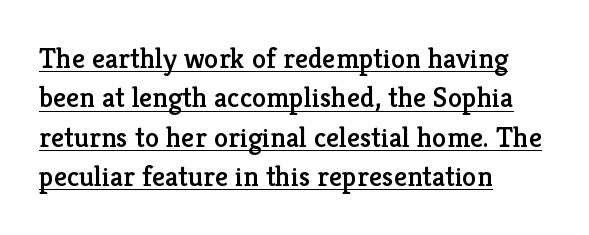
Q: Is the text italic (slanted)? A: No, it is upright.
Q: Is the typeface a serif or a sans-serif typeface? A: Serif.
Q: Is the text underlined? A: Yes.
Q: How is the paragraph aligned? A: Left-aligned.
Q: Is the spacing between letters normal or unusually wide? A: Normal.
Q: Is the spacing between lines tight, normal or loose? A: Normal.
Q: Width (condensed, normal, or wide)? A: Normal.
Q: Stroke contrast? A: Low.
Q: x-height? A: Medium.
Q: Monospaced? A: No.
